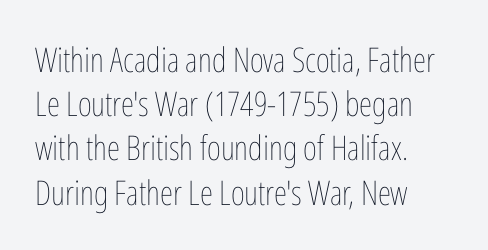
{"italic": "no", "bold": "no", "weight": "thin", "width": "condensed", "stroke_contrast": "low", "x_height": "medium", "monospaced": "no", "underline": "no", "align": "left", "line_spacing": "normal", "line_spacing_ratio": 1.3, "letter_spacing": "normal", "letter_spacing_em": 0.0, "glyph_px": 34}
